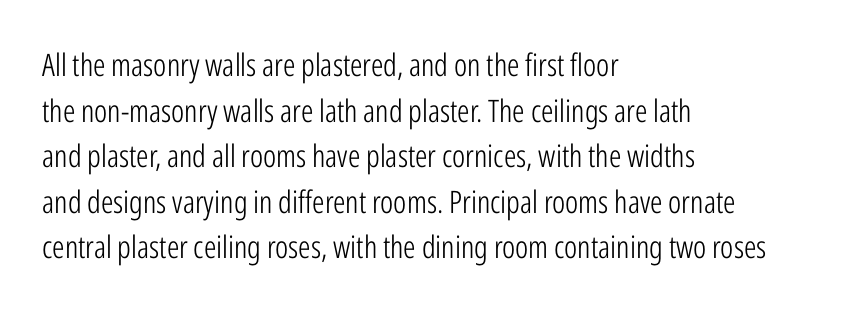
A typesetter would call this leading conventional body-copy spacing. Each letter's strokes conclude bluntly, with no projecting serifs. Unmarked baselines from the first word to the last. Character widths vary here, with narrow letters taking less room than wide ones. Weight class: somewhere from thin through regular.
